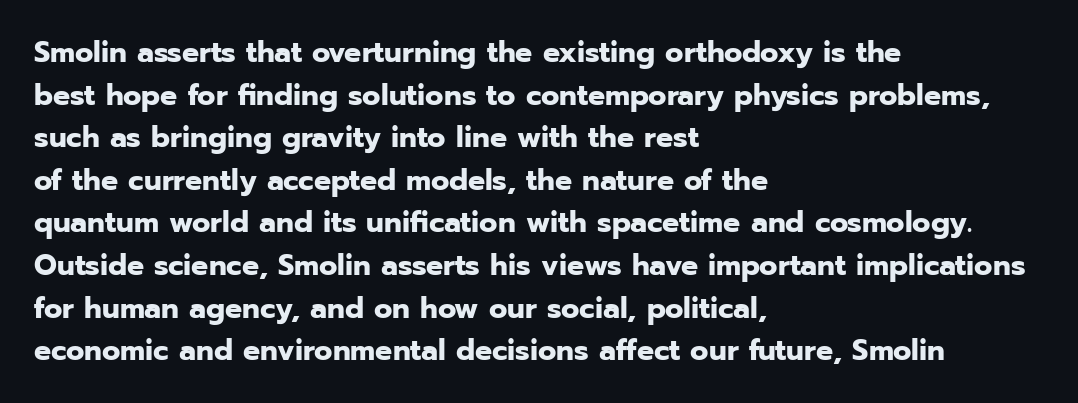
{"serif": "no", "italic": "no", "bold": "yes", "weight": "bold", "width": "normal", "stroke_contrast": "low", "x_height": "medium", "monospaced": "no", "underline": "no", "align": "left", "line_spacing": "normal", "line_spacing_ratio": 1.42, "letter_spacing": "normal", "letter_spacing_em": 0.0, "glyph_px": 30}
